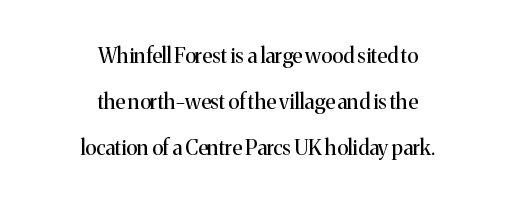
{"italic": "no", "bold": "no", "underline": "no", "align": "center", "line_spacing": "loose", "line_spacing_ratio": 2.2, "letter_spacing": "normal", "letter_spacing_em": 0.0, "glyph_px": 21}
